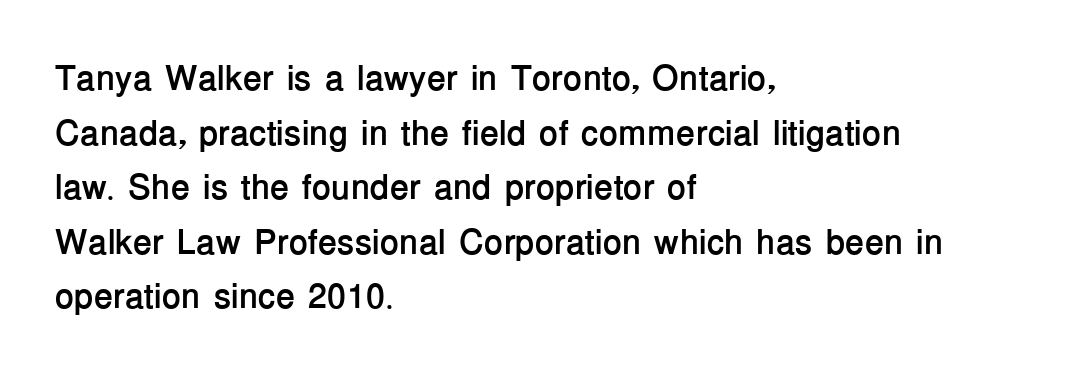
The passage shown is typed in a proportional face where columns would drift. I'd describe the lettering as bold — thick and assertive. Students, note that the glyphs here touch the page at normal intervals. Normally led — the rows are evenly, conventionally spaced.
